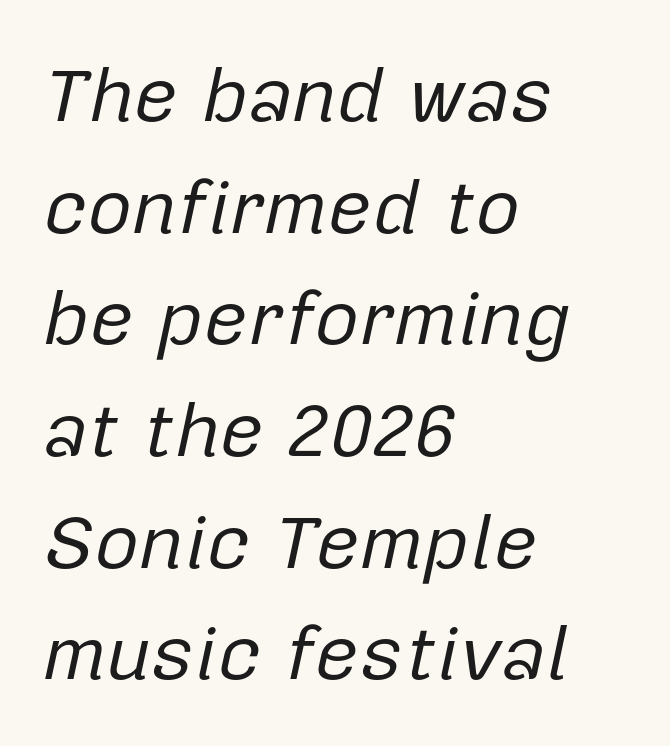
An italicized treatment has been applied to the whole sample. Each letter keeps its own natural width here, so spacing adapts to shape. No letter is thick-stroked: the sample isn't bold. The passage is arranged the way most books set body copy — flush left. One glance says typical: line gaps are just what's usual.
